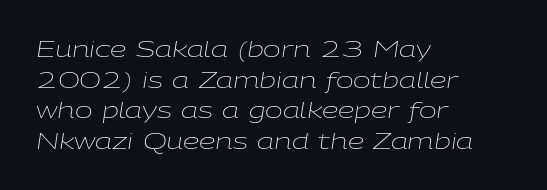
The image shows 21 px text type, italic (leaning right); set left-aligned, normal line spacing (1.46x), normal letter spacing, not underlined.
